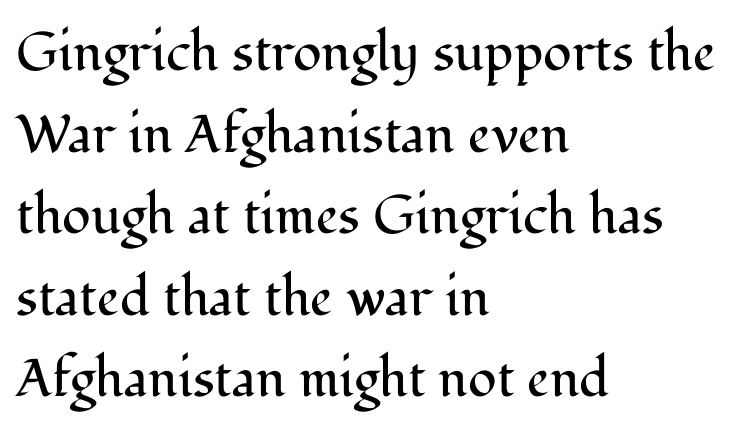
This sample has the flowing, uneven cadence of proportional lettering. These glyphs show unthickened strokes, regular width or finer. The typography opts for an upright posture over an oblique one. In terms of letterform style, serifs are clearly present. No extra tracking has been applied to these lines. Left-aligned paragraph, ragged on the right.
